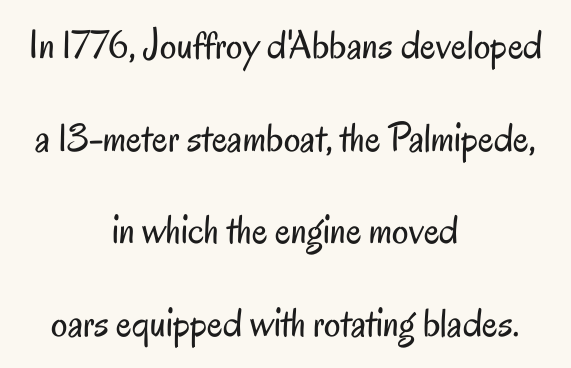
Heft: none added — not bold. Each letter's strokes conclude bluntly, with no projecting serifs. Posture: vertical. Clear beneath every line of the passage. These lines stack symmetrically, like a column narrowing and widening about its center.
